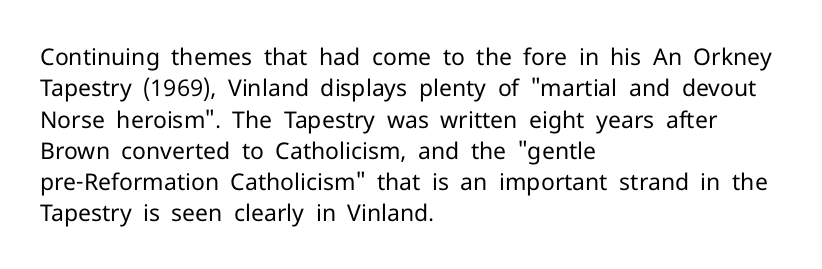
One glance says typical: line gaps are just what's usual. What stands out about the letter spacing? Nothing — it is the standard amount. This reads as an unemphasized weight, regular at the heaviest. The text block is weighted toward the left margin, trailing off unevenly rightward. Descender tails drop into unmarked territory. The specimen reads as upright at a glance.
